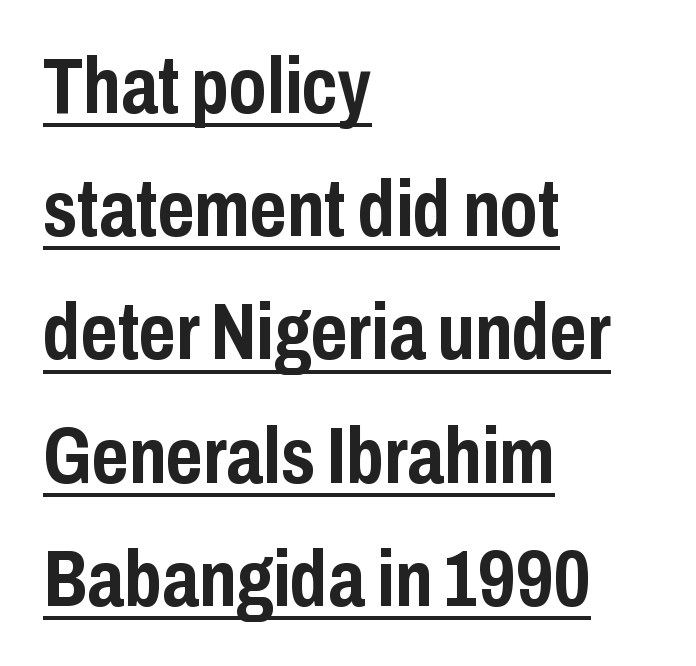
{"serif": "no", "italic": "no", "bold": "yes", "weight": "semibold", "width": "condensed", "stroke_contrast": "low", "x_height": "medium", "monospaced": "no", "underline": "yes", "align": "left", "line_spacing": "normal", "line_spacing_ratio": 1.56, "letter_spacing": "normal", "letter_spacing_em": 0.0, "glyph_px": 79}
